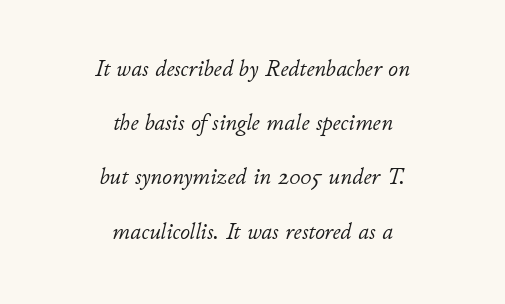
Summary of weight: not heavy and not bold. Horizontal alignment here is central, giving a formal, balanced look. The horizontal fit of the characters is conventional and even. Check the space under the baseline: it is left empty. Is the type slanted? Yes — the strokes lean at a clear angle.
